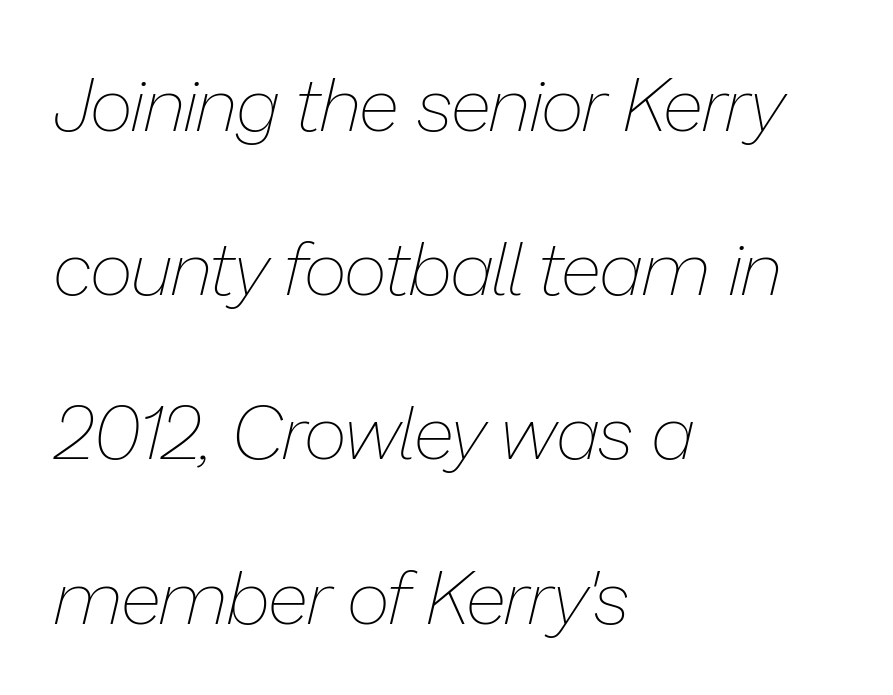
The image shows 75 px thin type, italic (leaning right); set left-aligned, loose line spacing (2.19x), normal letter spacing, not underlined; low stroke contrast and a medium x-height.
